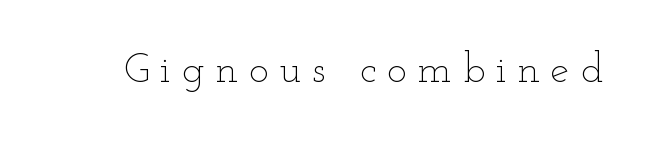
Words appear elongated and porous because spacing is wide. Tall strokes in this sample are plumb rather than angled. This reads as an unemphasized weight, regular at the heaviest. These lines are rendered in a variable-pitch font.
